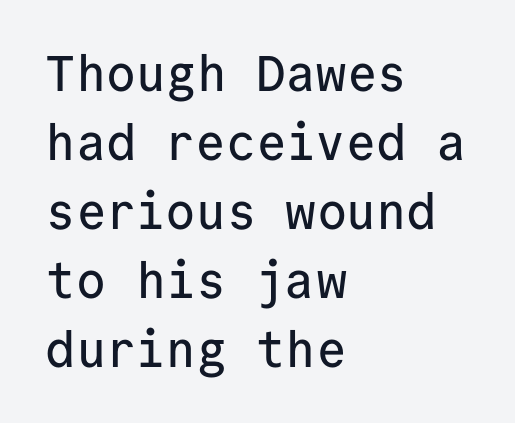
The image shows 50 px sans-serif type, upright, monospaced; set left-aligned, normal line spacing (1.38x), normal letter spacing, not underlined; low stroke contrast and a medium x-height.
